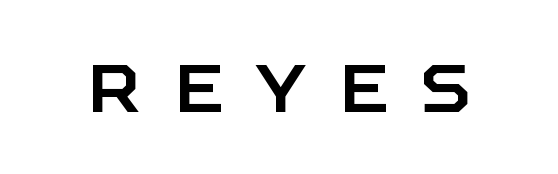
The image shows 67 px sans-serif type, upright; set unusually wide letter spacing (+0.5 em), not underlined; low stroke contrast and a large x-height.
